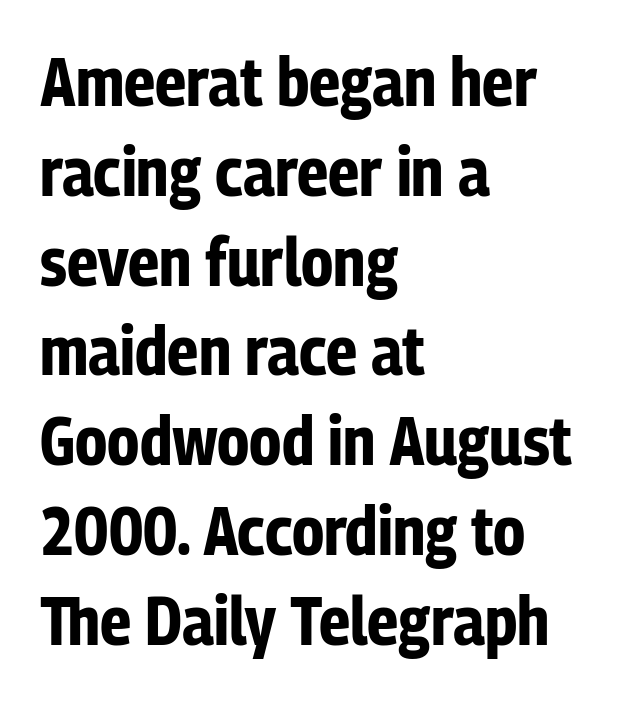
Q: Is the text bold? A: Yes.
Q: Is the text italic (slanted)? A: No, it is upright.
Q: Is the typeface a serif or a sans-serif typeface? A: Sans-serif.
Q: Is the text underlined? A: No.
Q: How is the paragraph aligned? A: Left-aligned.
Q: Is the spacing between letters normal or unusually wide? A: Normal.
Q: Is the spacing between lines tight, normal or loose? A: Normal.
Q: Width (condensed, normal, or wide)? A: Condensed.
Q: Stroke contrast? A: Low.
Q: x-height? A: Medium.
Q: Monospaced? A: No.
